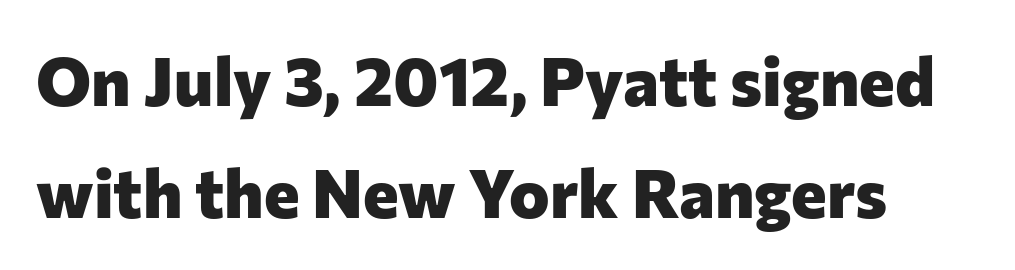
{"serif": "no", "italic": "no", "bold": "yes", "weight": "heavy", "width": "normal", "stroke_contrast": "low", "x_height": "medium", "monospaced": "no", "underline": "no", "line_spacing": "normal", "line_spacing_ratio": 1.65, "letter_spacing": "normal", "letter_spacing_em": 0.0, "glyph_px": 68}
